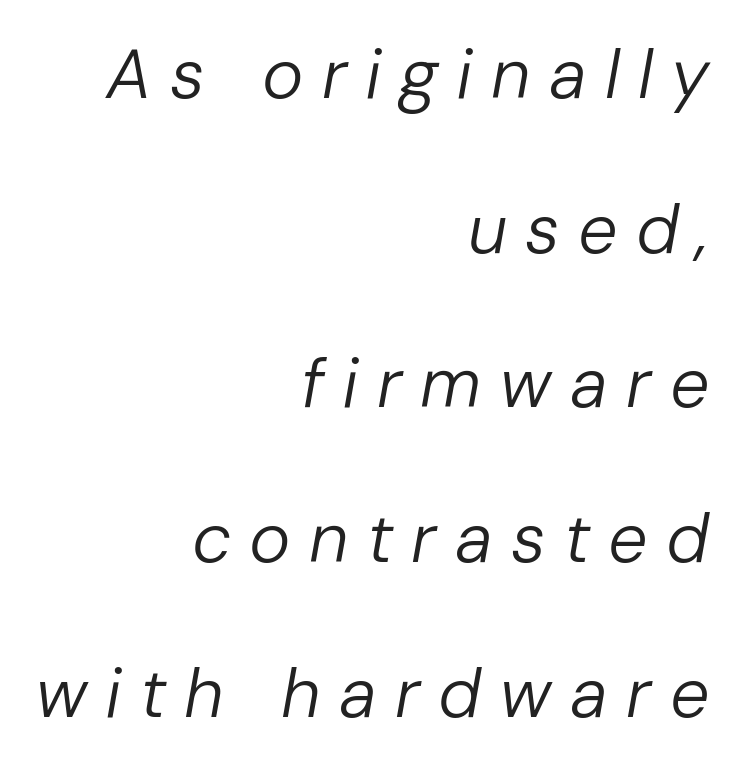
The image shows 70 px regular-weight type, italic (leaning right); set right-aligned, loose line spacing (2.21x), unusually wide letter spacing (+0.26 em), not underlined; low stroke contrast and a medium x-height.
